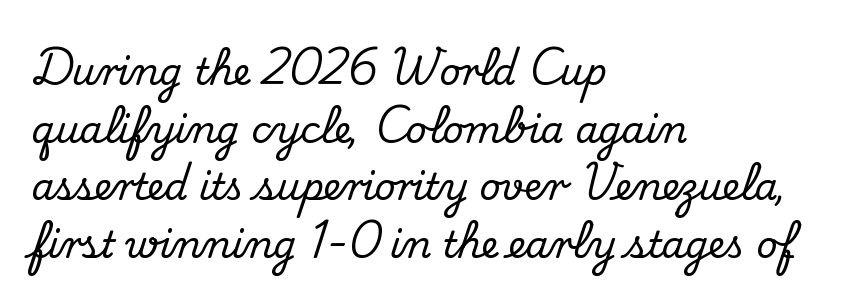
The image shows 37 px serif type; set left-aligned, normal line spacing (1.56x), normal letter spacing, not underlined; medium stroke contrast and a small x-height.
